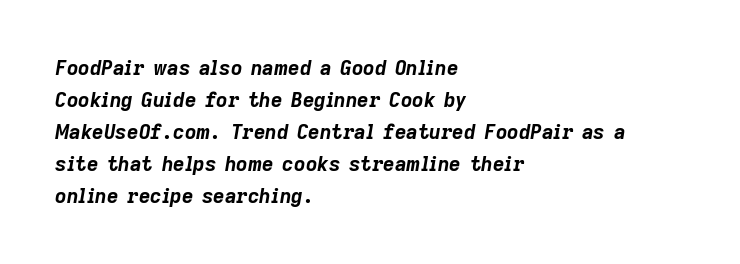
{"italic": "yes", "lean": "right", "slant_degrees": 9, "bold": "yes", "underline": "no", "align": "left", "line_spacing": "normal", "line_spacing_ratio": 1.6, "letter_spacing": "normal", "letter_spacing_em": 0.0, "glyph_px": 20}
